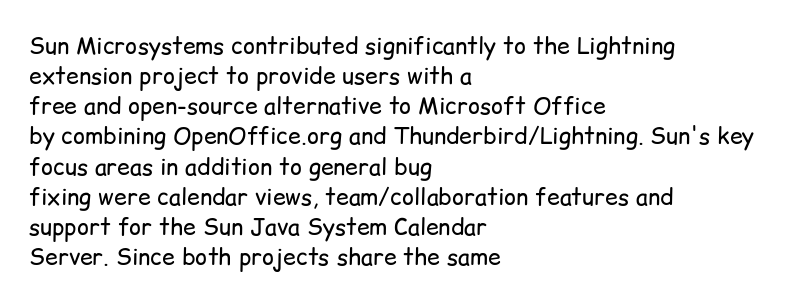
Q: Is the text bold? A: No.
Q: Is the text italic (slanted)? A: No, it is upright.
Q: Is the text underlined? A: No.
Q: How is the paragraph aligned? A: Left-aligned.
Q: Is the spacing between letters normal or unusually wide? A: Normal.
Q: Is the spacing between lines tight, normal or loose? A: Normal.
